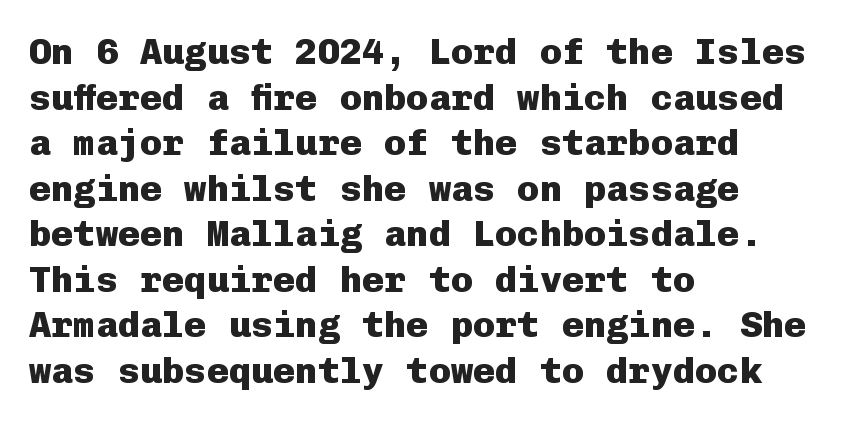
The image shows 37 px heavy sans-serif type, upright, monospaced; set left-aligned, line spacing 1.23x, normal letter spacing, not underlined; low stroke contrast and a medium x-height.
